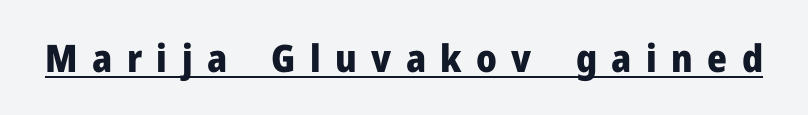
The glyphs in this specimen are sans serif. The lettering holds an erect, upright posture throughout. This sample carries an underscore along the baseline area. A typesetter would call this proportional, since set widths differ per character. Short note: letters widely spaced.
